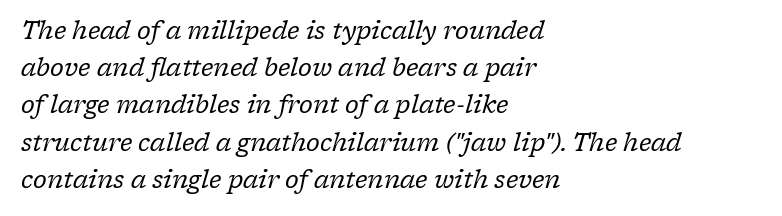
Summary of vertical rhythm: regular, with standard interline spacing. Horizontal alignment here is leftward, the default for most running prose. Compared with a typical body face, this is equally light or lighter still. The gaps between neighbouring characters are ordinary and unremarkable.
